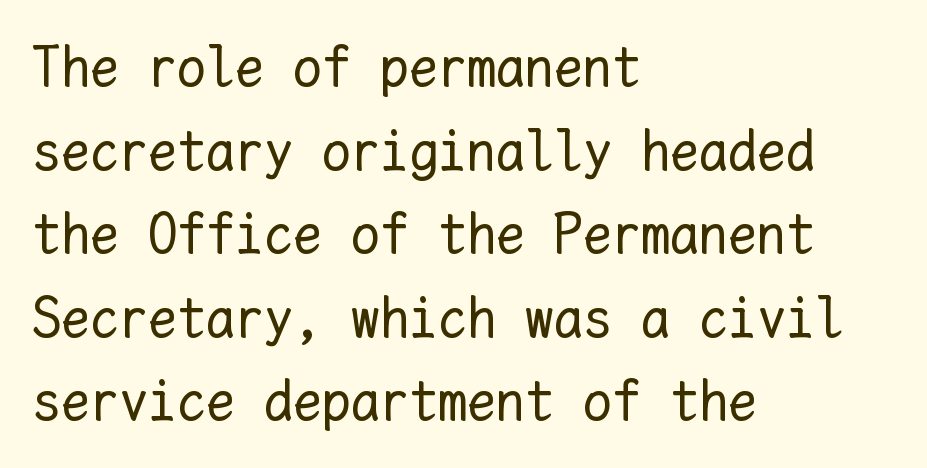
Q: Is the text bold? A: No.
Q: Is the text italic (slanted)? A: No, it is upright.
Q: Is the text underlined? A: No.
Q: How is the paragraph aligned? A: Left-aligned.
Q: Is the spacing between letters normal or unusually wide? A: Normal.
Q: Is the spacing between lines tight, normal or loose? A: Normal.
Q: Width (condensed, normal, or wide)? A: Normal.
Q: Stroke contrast? A: Low.
Q: x-height? A: Medium.
Q: Monospaced? A: Yes.
